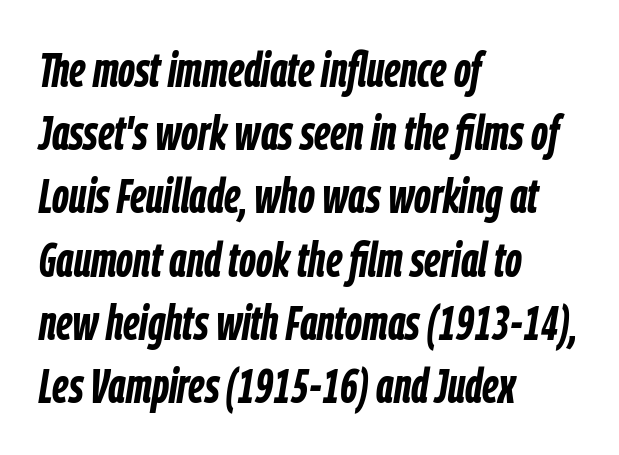
The image shows 49 px semibold, condensed type, italic (leaning right); set left-aligned, normal line spacing (1.29x), normal letter spacing, not underlined; low stroke contrast and a medium x-height.
